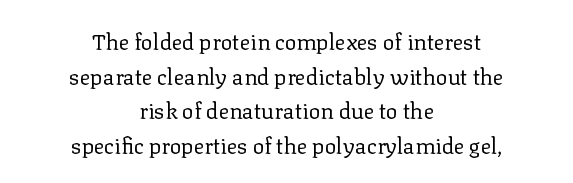
{"italic": "no", "bold": "no", "underline": "no", "align": "center", "line_spacing": "normal", "line_spacing_ratio": 1.57, "letter_spacing": "normal", "letter_spacing_em": 0.0, "glyph_px": 22}
